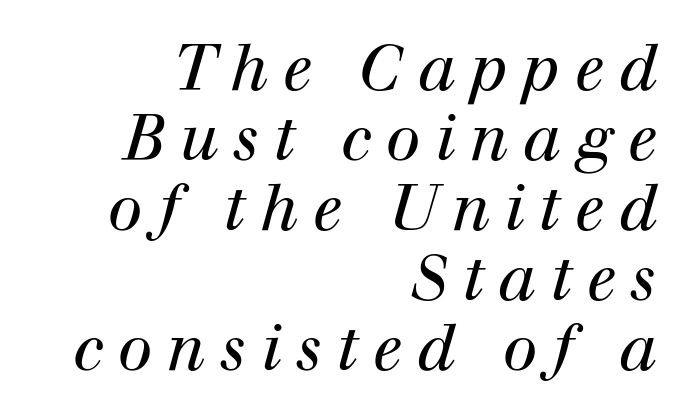
Letterform terminals end in serifs throughout the passage. Interline gaps are noticeably narrow in this sample. Between one letter and the next there's a generous, obvious gap. The passage shown is typed in a proportional face where columns would drift. Teacher's note: observe the even right margin — that is flush-right alignment. Unbolded letterforms with no extra heft.
